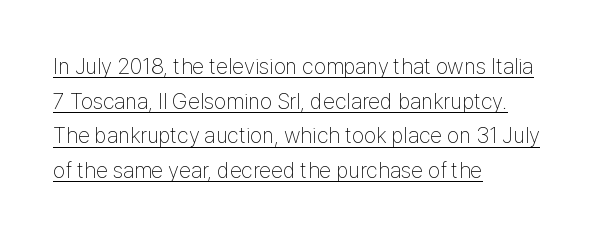
The image shows 22 px text type, upright; set left-aligned, normal line spacing (1.57x), normal letter spacing, underlined.
